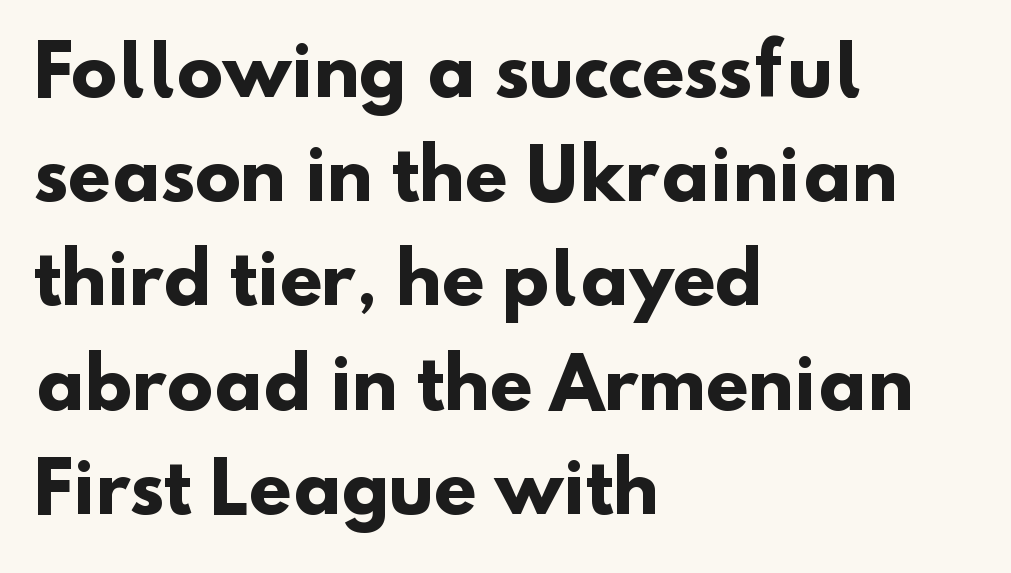
Spacing verdict: proportional, widths tailored to each character. Successive baselines arrive at the customary interval. The zone under the glyphs is completely vacant. Serif or sans? Sans — the stroke terminals are bare. Look at the stroke-to-counter ratio: heavy, a bold. Alignment: flush left.
